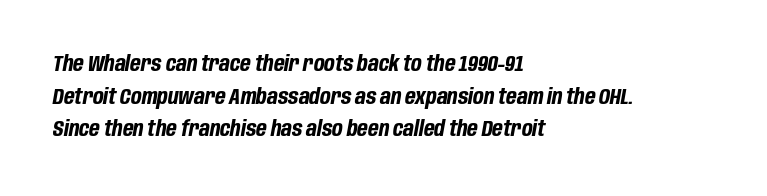
Honestly, there is no underline to notice here at all. The letters sit at their default tracking, neither squeezed nor spread. Short and long lines alike share a common starting point at left. Reading down the column, the eye jumps a familiar distance to each next line. Heft: maximum for text — a bold. When letters slant like this, we call the style italic.
